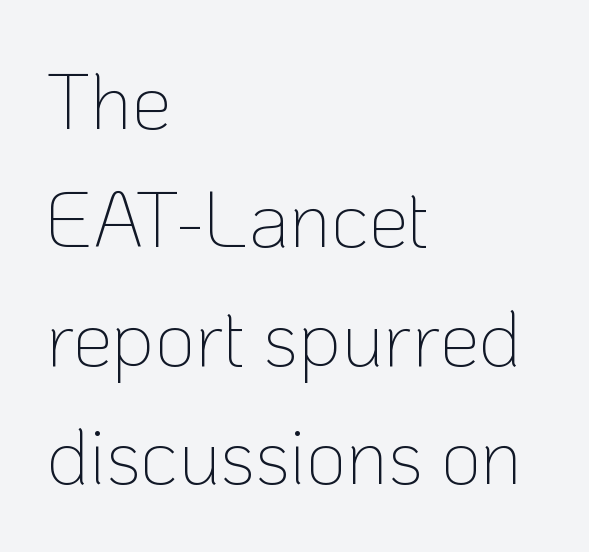
Q: Is the text bold? A: No.
Q: Is the text italic (slanted)? A: No, it is upright.
Q: Is the typeface a serif or a sans-serif typeface? A: Sans-serif.
Q: Is the text underlined? A: No.
Q: How is the paragraph aligned? A: Left-aligned.
Q: Is the spacing between letters normal or unusually wide? A: Normal.
Q: Is the spacing between lines tight, normal or loose? A: Normal.
Q: Width (condensed, normal, or wide)? A: Normal.
Q: Stroke contrast? A: Low.
Q: x-height? A: Medium.
Q: Monospaced? A: No.
